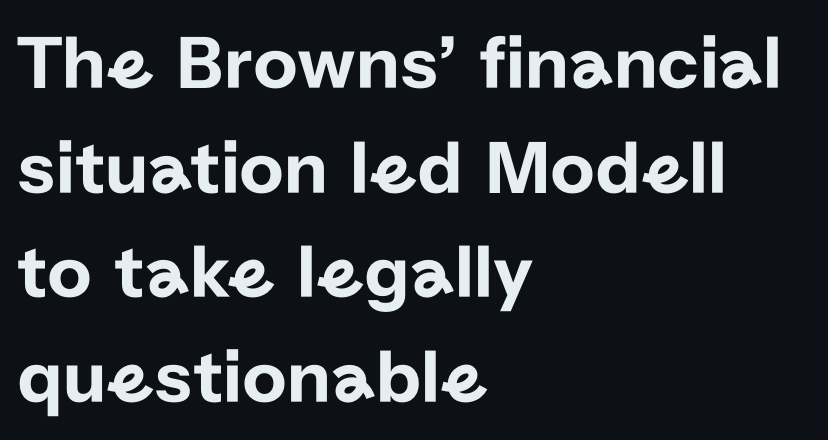
Q: Is the text italic (slanted)? A: No, it is upright.
Q: Is the typeface a serif or a sans-serif typeface? A: Sans-serif.
Q: Is the text underlined? A: No.
Q: How is the paragraph aligned? A: Left-aligned.
Q: Is the spacing between letters normal or unusually wide? A: Normal.
Q: Is the spacing between lines tight, normal or loose? A: Normal.
Q: Width (condensed, normal, or wide)? A: Normal.
Q: Stroke contrast? A: Low.
Q: x-height? A: Medium.
Q: Monospaced? A: No.
